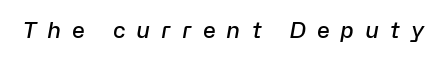
{"italic": "yes", "lean": "right", "slant_degrees": 10, "bold": "semi", "underline": "no", "letter_spacing": "wide", "letter_spacing_em": 0.5, "glyph_px": 22}
